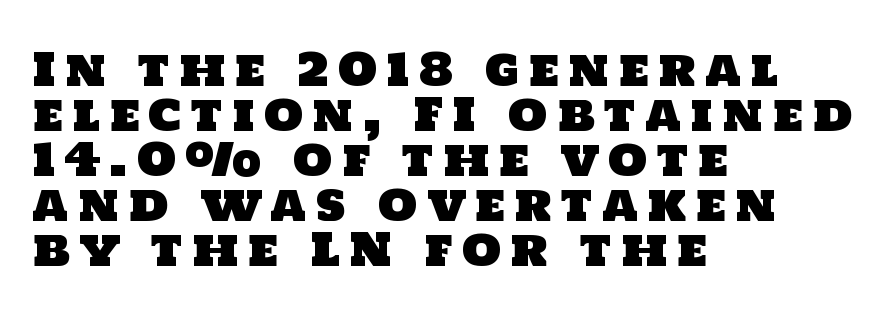
Interline gaps are noticeably narrow in this sample. Between one letter and the next there's a generous, obvious gap. These lines stack with their left ends in a neat column. Unmarked baselines from the first word to the last. Spacing verdict: proportional, widths tailored to each character. Regarding serifs, this sample does without them.
